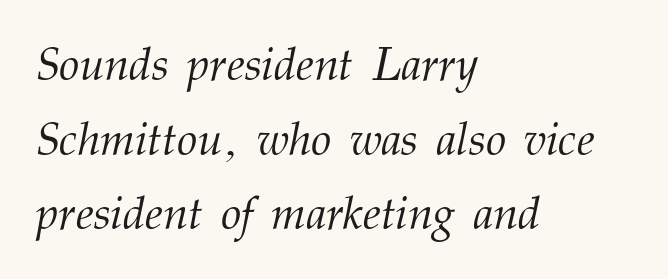
Q: Is the text bold? A: No.
Q: Is the text italic (slanted)? A: Yes, it leans right by about 12 degrees.
Q: Is the typeface a serif or a sans-serif typeface? A: Serif.
Q: Is the text underlined? A: No.
Q: How is the paragraph aligned? A: Left-aligned.
Q: Is the spacing between letters normal or unusually wide? A: Normal.
Q: Is the spacing between lines tight, normal or loose? A: Normal.
Q: Width (condensed, normal, or wide)? A: Normal.
Q: Stroke contrast? A: Medium.
Q: x-height? A: Medium.
Q: Monospaced? A: No.
